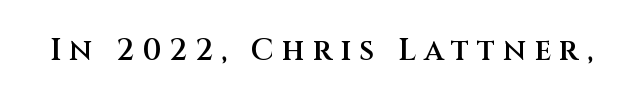
Stroke terminals: plain, sans-serif. This sample uses expanded letter spacing, leaving extra air between glyphs. Ascenders rise straight up at ninety degrees. Letters rest on an invisible, unmarked baseline. The passage shown is typed in a proportional face where columns would drift.
